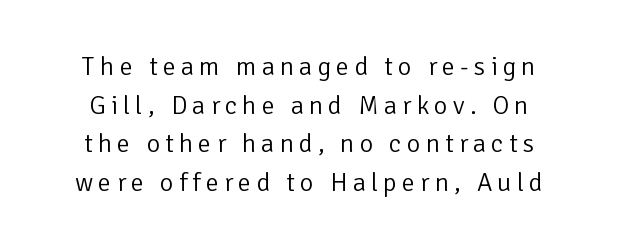
Q: Is the text bold? A: No.
Q: Is the text italic (slanted)? A: No, it is upright.
Q: Is the text underlined? A: No.
Q: Is the spacing between letters normal or unusually wide? A: Unusually wide.
Q: Is the spacing between lines tight, normal or loose? A: Normal.
